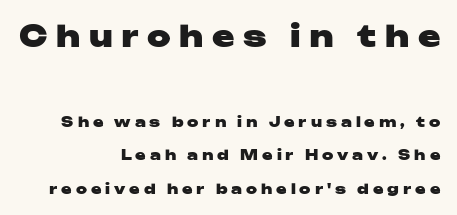
Q: Is the text bold? A: Yes.
Q: Is the text italic (slanted)? A: No, it is upright.
Q: Is the typeface a serif or a sans-serif typeface? A: Sans-serif.
Q: Is the text underlined? A: No.
Q: How is the paragraph aligned? A: Right-aligned.
Q: Is the spacing between letters normal or unusually wide? A: Unusually wide.
Q: Is the spacing between lines tight, normal or loose? A: Loose.
Q: Which block of text is set in a larger size, the first (top) or the second (bottom)? A: The first (top) one.
Q: Width (condensed, normal, or wide)? A: Wide.
Q: Stroke contrast? A: Low.
Q: x-height? A: Medium.
Q: Monospaced? A: No.
